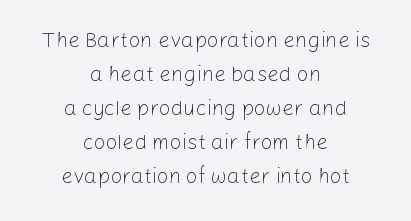
Q: Is the text bold? A: No.
Q: Is the text italic (slanted)? A: No, it is upright.
Q: Is the text underlined? A: No.
Q: How is the paragraph aligned? A: Centered.
Q: Is the spacing between letters normal or unusually wide? A: Normal.
Q: Is the spacing between lines tight, normal or loose? A: Normal.
